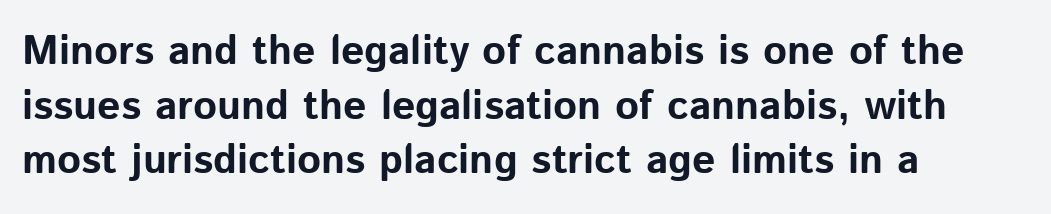
This rendering uses left alignment, leaving the right contour irregular. The glyphs in this specimen are sans serif. The letters stand upright; this is a roman face. The rendering uses natural spacing where letterforms have individual widths. Vertical spacing — default. Descenders are the only things crossing below the line.
